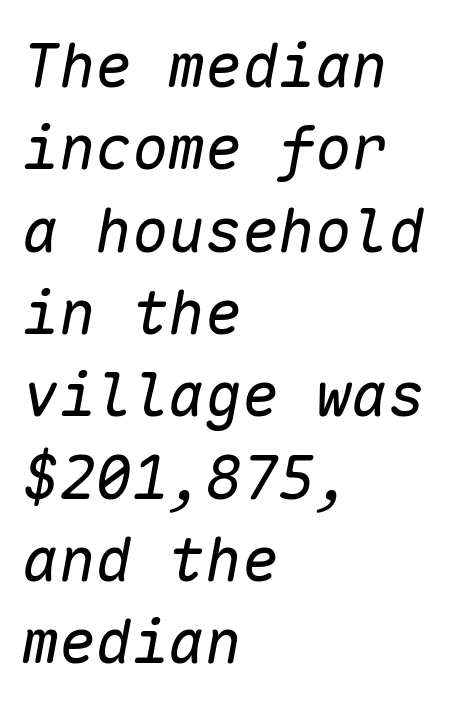
{"italic": "yes", "lean": "right", "slant_degrees": 10, "bold": "no", "weight": "regular", "width": "normal", "stroke_contrast": "low", "x_height": "medium", "monospaced": "yes", "underline": "no", "align": "left", "line_spacing": "normal", "line_spacing_ratio": 1.35, "letter_spacing": "normal", "letter_spacing_em": 0.0, "glyph_px": 61}
